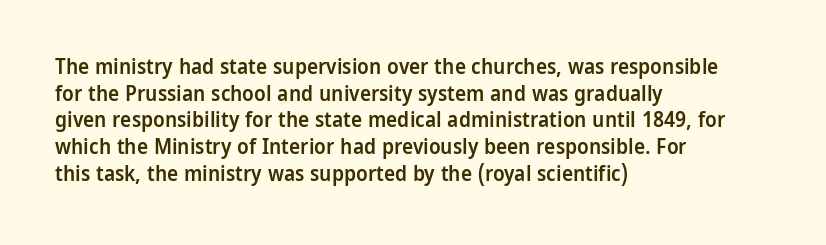
Q: Is the text bold? A: Semi-bold.
Q: Is the text italic (slanted)? A: No, it is upright.
Q: Is the text underlined? A: No.
Q: How is the paragraph aligned? A: Left-aligned.
Q: Is the spacing between letters normal or unusually wide? A: Normal.
Q: Is the spacing between lines tight, normal or loose? A: Normal.
